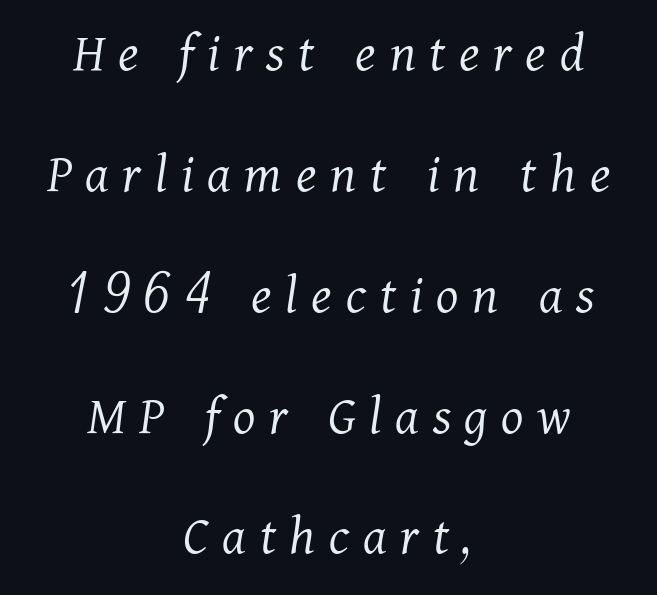
Q: Is the text bold? A: No.
Q: Is the text italic (slanted)? A: Yes, it leans right by about 11 degrees.
Q: Is the typeface a serif or a sans-serif typeface? A: Serif.
Q: Is the text underlined? A: No.
Q: How is the paragraph aligned? A: Centered.
Q: Is the spacing between letters normal or unusually wide? A: Unusually wide.
Q: Is the spacing between lines tight, normal or loose? A: Loose.
Q: Width (condensed, normal, or wide)? A: Normal.
Q: Stroke contrast? A: Medium.
Q: x-height? A: Medium.
Q: Monospaced? A: No.
